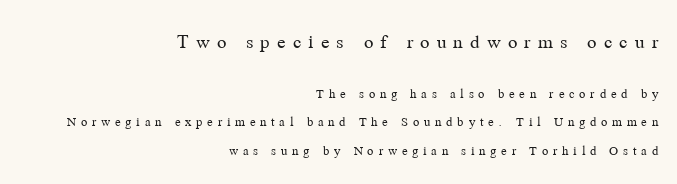
Q: Is the text bold? A: No.
Q: Is the text italic (slanted)? A: No, it is upright.
Q: Is the text underlined? A: No.
Q: How is the paragraph aligned? A: Right-aligned.
Q: Is the spacing between letters normal or unusually wide? A: Unusually wide.
Q: Is the spacing between lines tight, normal or loose? A: Loose.
Q: Which block of text is set in a larger size, the first (top) or the second (bottom)? A: The first (top) one.
